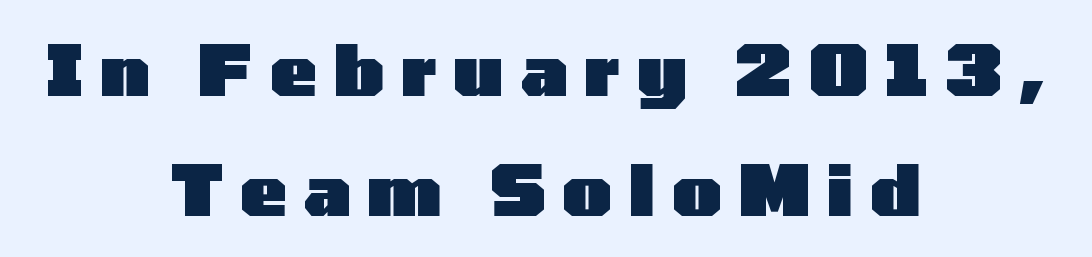
{"serif": "no", "italic": "no", "bold": "yes", "weight": "heavy", "width": "wide", "stroke_contrast": "low", "x_height": "medium", "monospaced": "no", "underline": "no", "align": "center", "line_spacing_ratio": 1.72, "letter_spacing": "wide", "letter_spacing_em": 0.24, "glyph_px": 70}
